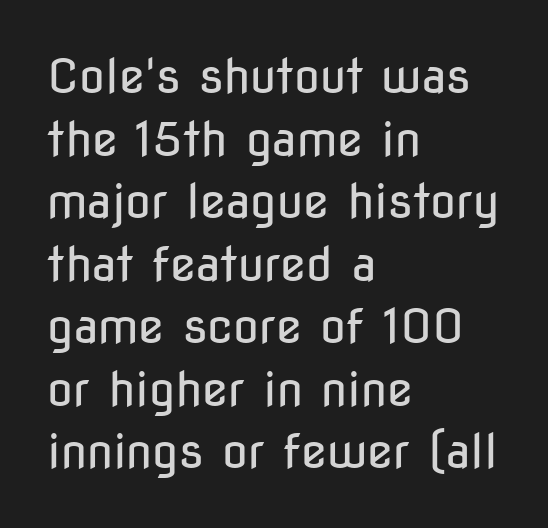
{"serif": "no", "italic": "no", "bold": "no", "weight": "regular", "width": "condensed", "stroke_contrast": "low", "x_height": "medium", "monospaced": "no", "underline": "no", "align": "left", "line_spacing": "normal", "line_spacing_ratio": 1.33, "letter_spacing": "normal", "letter_spacing_em": 0.0, "glyph_px": 47}
